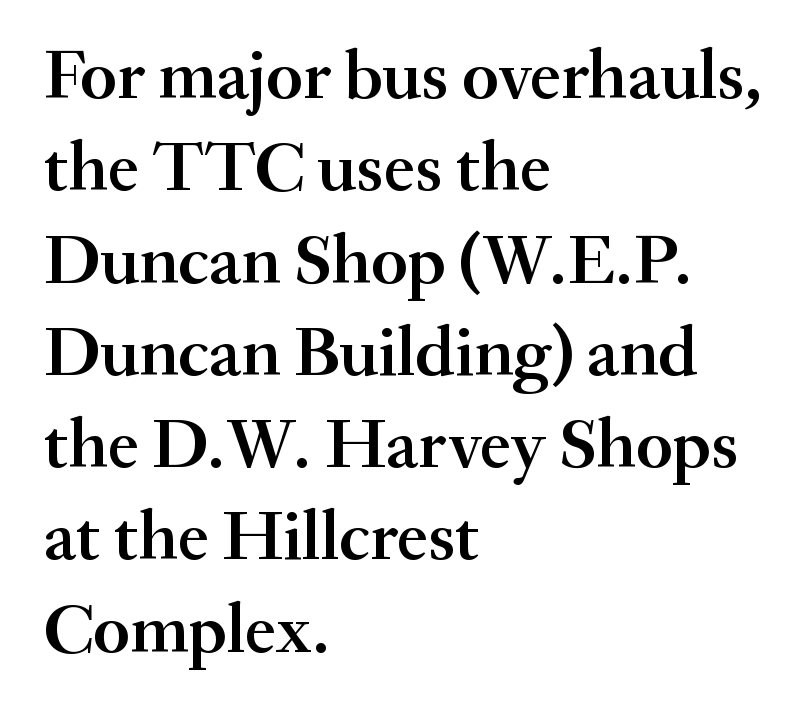
Q: Is the text bold? A: Semi-bold.
Q: Is the text italic (slanted)? A: No, it is upright.
Q: Is the typeface a serif or a sans-serif typeface? A: Serif.
Q: Is the text underlined? A: No.
Q: How is the paragraph aligned? A: Left-aligned.
Q: Is the spacing between letters normal or unusually wide? A: Normal.
Q: Is the spacing between lines tight, normal or loose? A: Normal.
Q: Width (condensed, normal, or wide)? A: Normal.
Q: Stroke contrast? A: Medium.
Q: x-height? A: Small.
Q: Monospaced? A: No.
